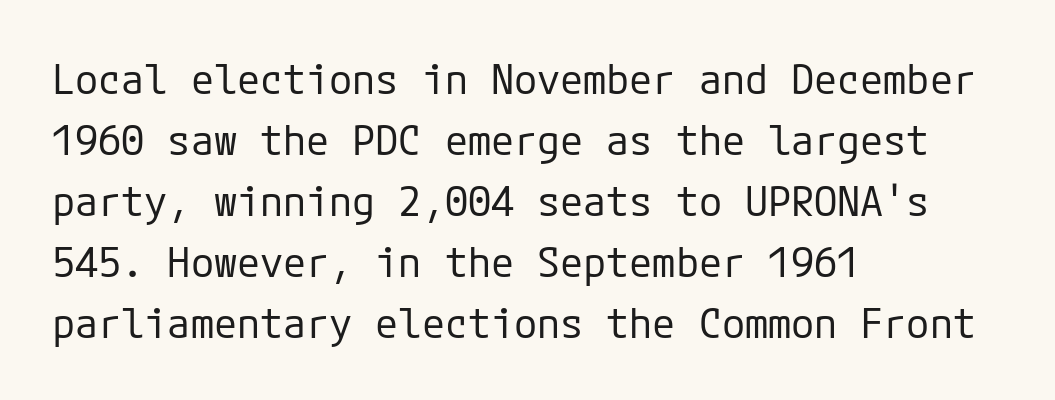
Q: Is the text bold? A: No.
Q: Is the text italic (slanted)? A: No, it is upright.
Q: Is the typeface a serif or a sans-serif typeface? A: Sans-serif.
Q: Is the text underlined? A: No.
Q: How is the paragraph aligned? A: Left-aligned.
Q: Is the spacing between letters normal or unusually wide? A: Normal.
Q: Is the spacing between lines tight, normal or loose? A: Normal.
Q: Width (condensed, normal, or wide)? A: Normal.
Q: Stroke contrast? A: Low.
Q: x-height? A: Medium.
